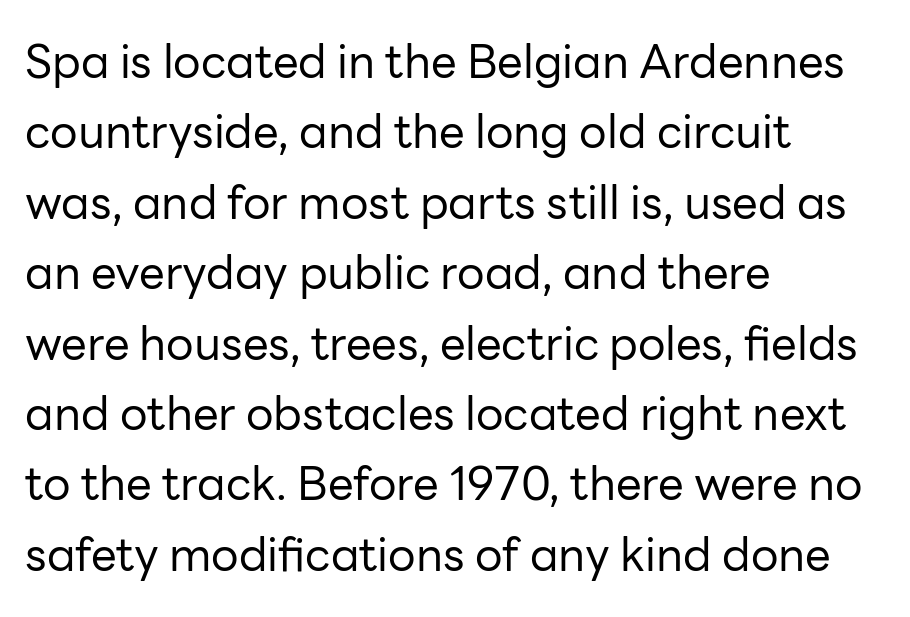
Q: Is the text bold? A: No.
Q: Is the text italic (slanted)? A: No, it is upright.
Q: Is the typeface a serif or a sans-serif typeface? A: Sans-serif.
Q: Is the text underlined? A: No.
Q: How is the paragraph aligned? A: Left-aligned.
Q: Is the spacing between letters normal or unusually wide? A: Normal.
Q: Is the spacing between lines tight, normal or loose? A: Normal.
Q: Width (condensed, normal, or wide)? A: Normal.
Q: Stroke contrast? A: Low.
Q: x-height? A: Medium.
Q: Monospaced? A: No.
